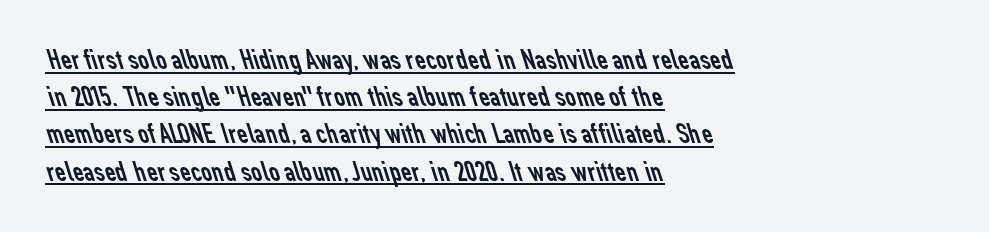
{"serif": "no", "bold": "no", "weight": "regular", "width": "normal", "stroke_contrast": "low", "x_height": "medium", "monospaced": "no", "underline": "yes", "align": "left", "line_spacing_ratio": 1.24, "letter_spacing": "normal", "letter_spacing_em": 0.0, "glyph_px": 30}
